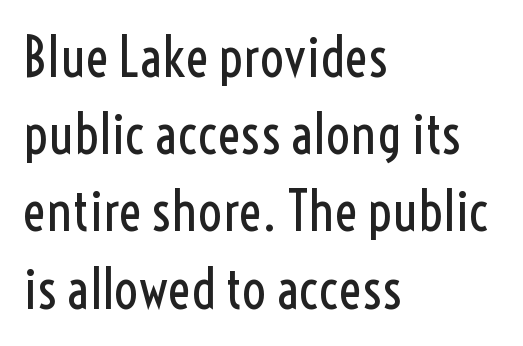
Q: Is the text bold? A: No.
Q: Is the text italic (slanted)? A: No, it is upright.
Q: Is the typeface a serif or a sans-serif typeface? A: Sans-serif.
Q: Is the text underlined? A: No.
Q: How is the paragraph aligned? A: Left-aligned.
Q: Is the spacing between letters normal or unusually wide? A: Normal.
Q: Is the spacing between lines tight, normal or loose? A: Normal.
Q: Width (condensed, normal, or wide)? A: Condensed.
Q: x-height? A: Medium.
Q: Monospaced? A: No.
